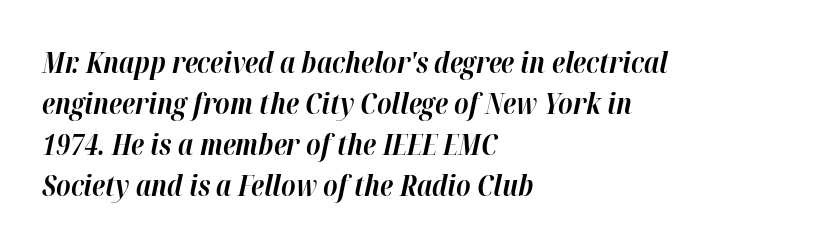
{"italic": "yes", "lean": "right", "slant_degrees": 12, "bold": "yes", "weight": "bold", "width": "normal", "stroke_contrast": "high", "x_height": "medium", "monospaced": "no", "underline": "no", "align": "left", "line_spacing": "normal", "line_spacing_ratio": 1.41, "letter_spacing": "normal", "letter_spacing_em": 0.0, "glyph_px": 29}
